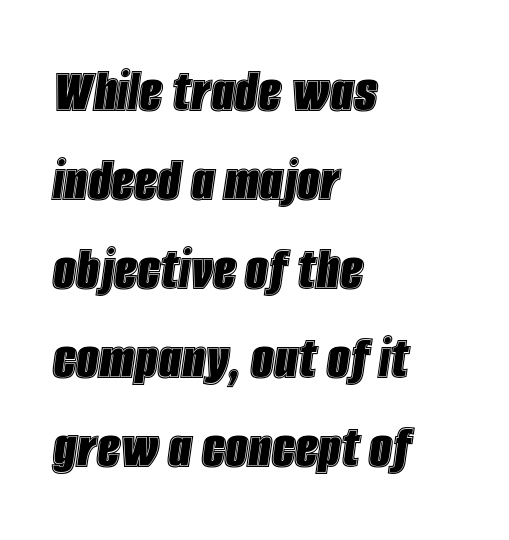
Does the lettering tilt? It does — this is italic. Caption: standard tracking, unaltered. A normal amount of white space separates one row of letters from the next. Casual observation: everything's shoved over to the left. Anything drawn beneath the words? Only blank space. Do the characters align in a grid? No, the font is proportional.
